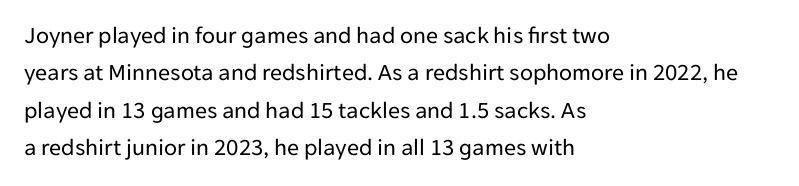
Evenly set lines give the paragraph a standard silhouette. Here the glyphs are tracked normally, forming tight word shapes. Rule under the text: the space is simply empty. Italic? Not at all — the glyphs are vertical. These glyphs show unthickened strokes, regular width or finer.
